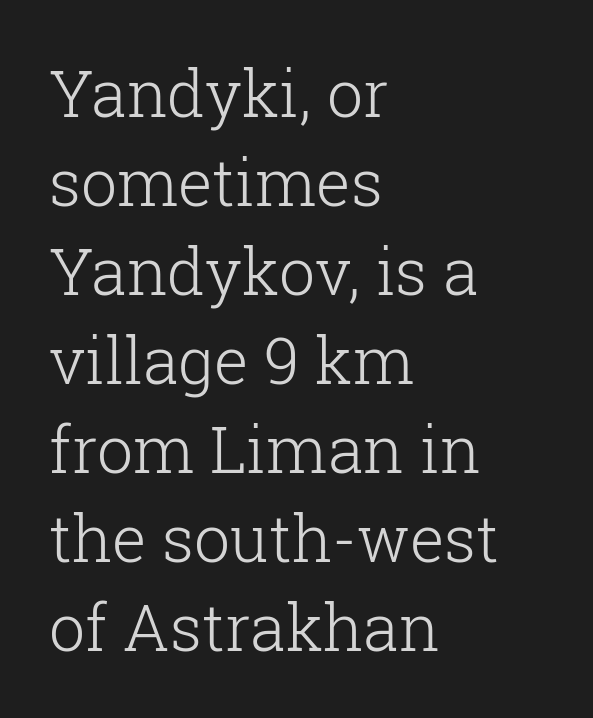
These glyphs show unthickened strokes, regular width or finer. Tall strokes in this sample are plumb rather than angled. The horizontal fit of the characters is conventional and even. If you drew a ruler down the left edge, every line would touch it. Looks like regular typesetting: each glyph gets only the width it needs.
